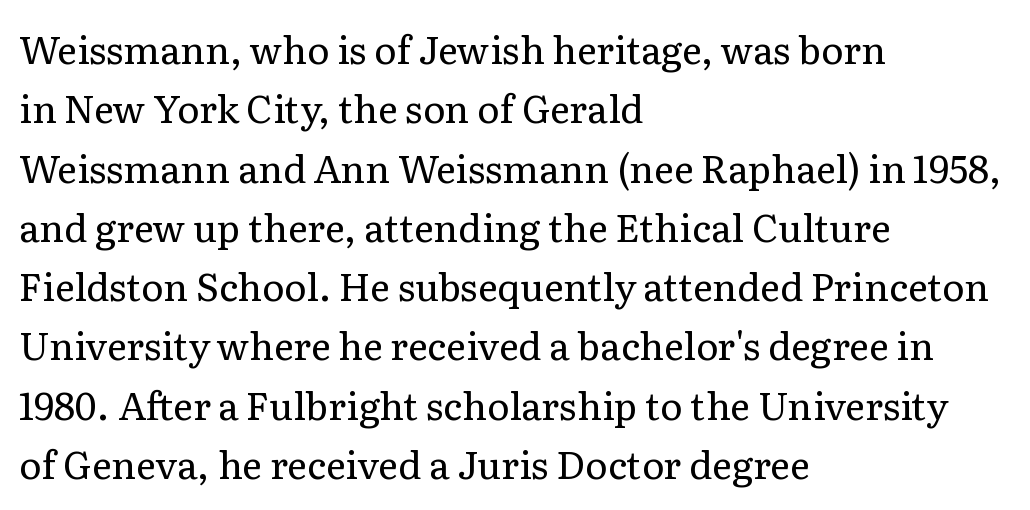
The image shows 38 px regular-weight serif type, upright; set left-aligned, normal line spacing (1.56x), normal letter spacing, not underlined; low stroke contrast and a medium x-height.
